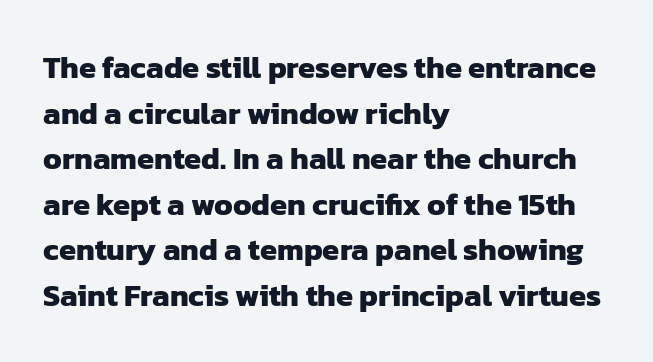
The image shows 31 px heavy sans-serif type; set left-aligned, normal line spacing (1.47x), normal letter spacing, not underlined; low stroke contrast and a medium x-height.
